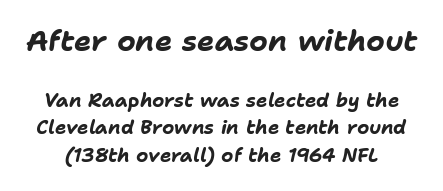
The image shows 29 px bold type, italic (leaning right); set normal line spacing (1.46x), normal letter spacing, not underlined; the first (top) block is 1.53x larger; low stroke contrast and a medium x-height.
